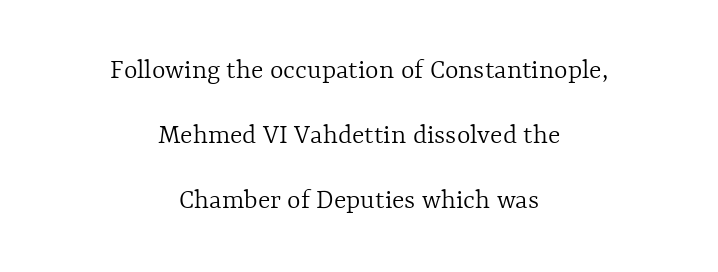
The image shows 29 px light type, upright; set centered, loose line spacing (2.24x), normal letter spacing, not underlined; a medium x-height.
